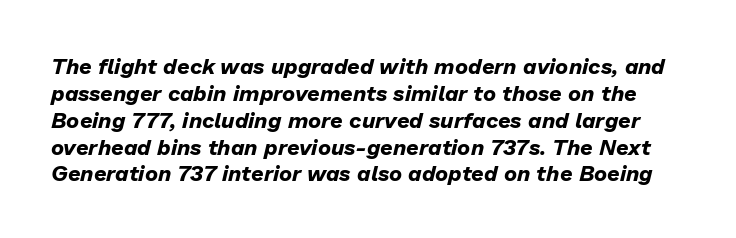
Q: Is the text bold? A: Yes.
Q: Is the text italic (slanted)? A: Yes, it leans right by about 13 degrees.
Q: Is the text underlined? A: No.
Q: Is the spacing between letters normal or unusually wide? A: Normal.
